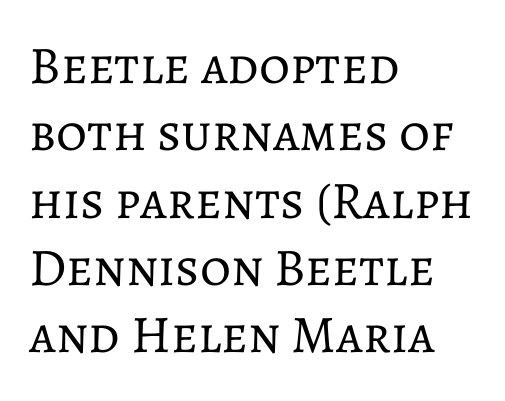
{"italic": "no", "bold": "no", "weight": "regular", "width": "normal", "stroke_contrast": "low", "x_height": "medium", "monospaced": "no", "underline": "no", "align": "left", "line_spacing": "normal", "line_spacing_ratio": 1.27, "letter_spacing": "normal", "letter_spacing_em": 0.0, "glyph_px": 53}
